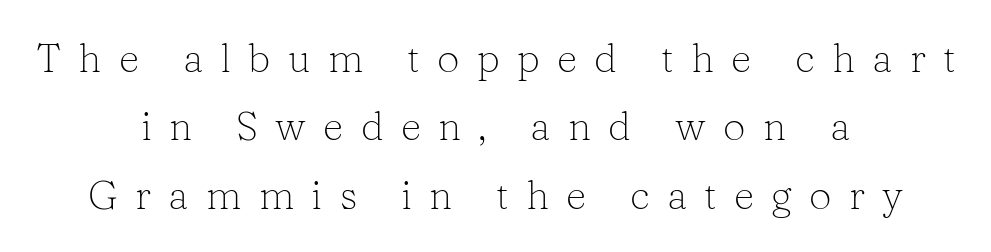
You can tell it's not italic because the verticals are truly vertical. The face used here is proportionally spaced, like ordinary book or web type. Caption: face not bold, strokes unweighted. The paragraph shown floats in the horizontal middle.
